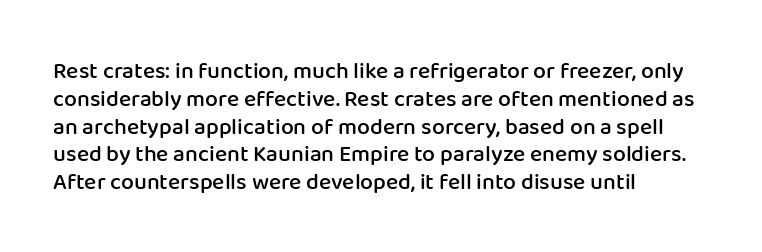
The letters stand straight up with perfectly vertical stems. Standard letterfit; no display-style spreading of the glyphs. Leftover space on each line is placed entirely after the last word. Look at the stroke-to-counter ratio: somewhat heavy, a semibold. Beneath every word, the page is bare.
